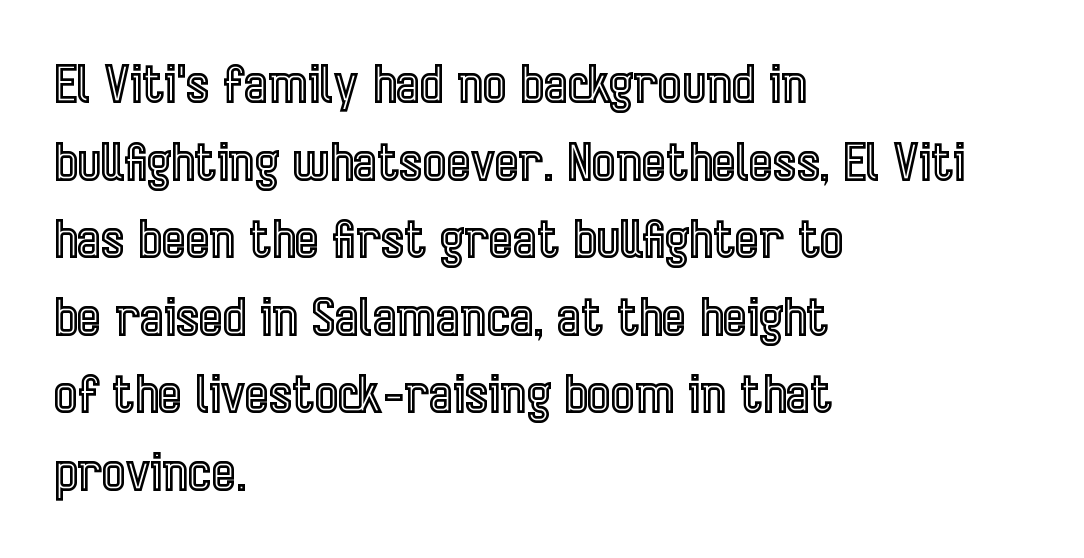
If you measured baseline to baseline, you'd find a middling distance. Between one letter and the next there's only the usual sliver of space. Short and long lines alike share a common starting point at left. Lines of text with bare space underneath.
